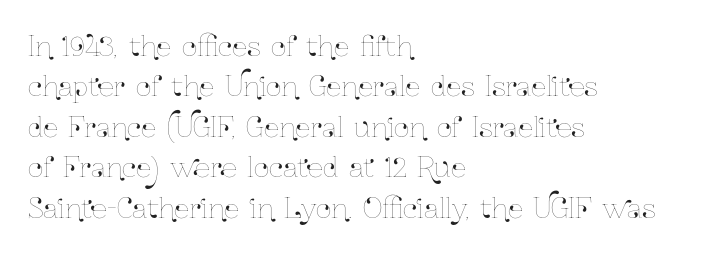
Q: Is the text italic (slanted)? A: No, it is upright.
Q: Is the text underlined? A: No.
Q: How is the paragraph aligned? A: Left-aligned.
Q: Is the spacing between letters normal or unusually wide? A: Normal.
Q: Is the spacing between lines tight, normal or loose? A: Normal.
